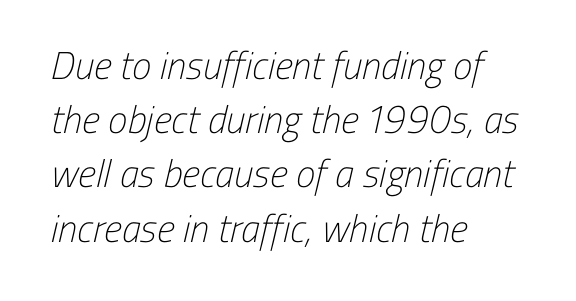
Think of a printed novel: that variable character pitch is what you see here. What's the leading like? Ordinary, nothing unusual. These lines stack with their left ends in a neat column. A quiet, ordinary-to-light weight characterises the typeface.
